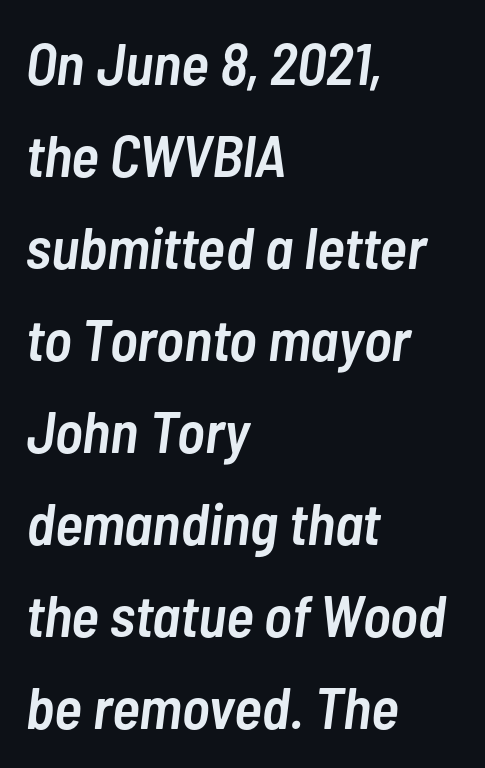
{"italic": "yes", "lean": "right", "slant_degrees": 7, "bold": "semi", "weight": "semibold", "width": "condensed", "stroke_contrast": "low", "x_height": "medium", "monospaced": "no", "underline": "no", "align": "left", "line_spacing": "normal", "line_spacing_ratio": 1.56, "letter_spacing": "normal", "letter_spacing_em": 0.0, "glyph_px": 59}
